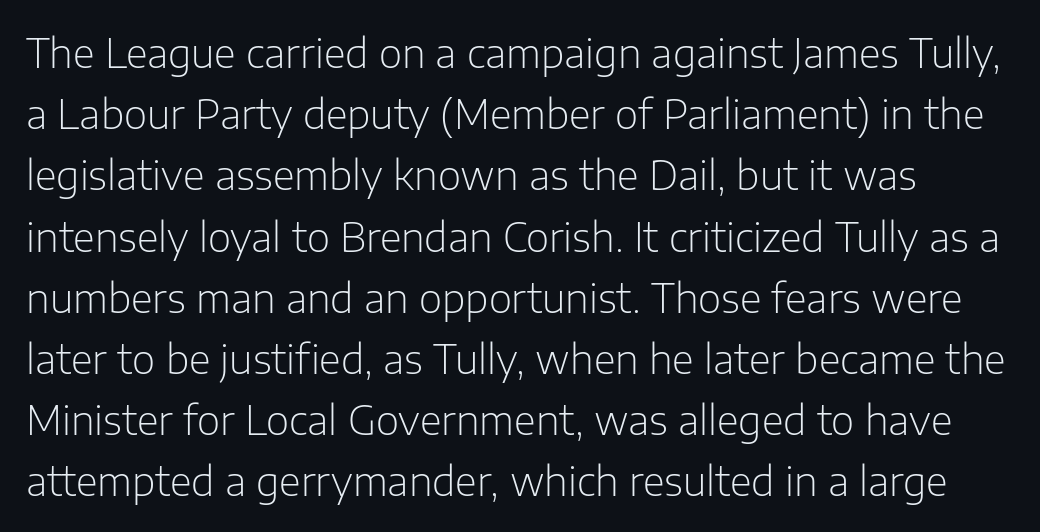
Q: Is the text bold? A: No.
Q: Is the text italic (slanted)? A: No, it is upright.
Q: Is the typeface a serif or a sans-serif typeface? A: Sans-serif.
Q: Is the text underlined? A: No.
Q: Is the spacing between letters normal or unusually wide? A: Normal.
Q: Is the spacing between lines tight, normal or loose? A: Normal.
Q: Width (condensed, normal, or wide)? A: Normal.
Q: Stroke contrast? A: Low.
Q: x-height? A: Medium.
Q: Monospaced? A: No.
